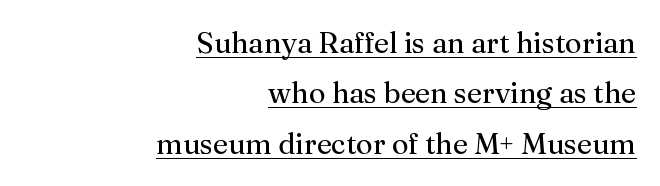
Upright lettering throughout. Notice how the passage keeps a crisp vertical edge on the right only. Glyph-to-glyph distance matches everyday printed text. This rendering employs a face with finishing strokes, i.e., a serif. Each letter keeps its own natural width here, so spacing adapts to shape.
